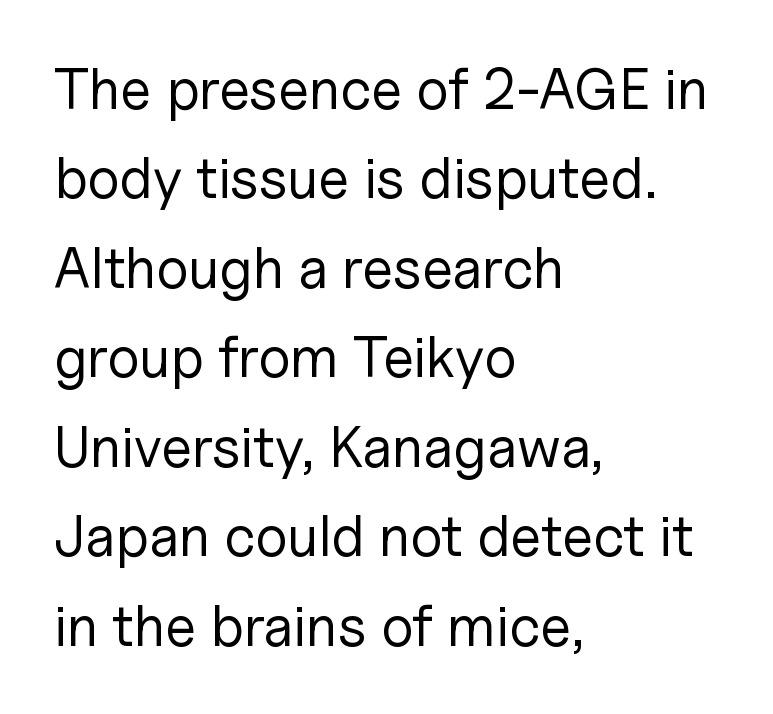
This rendering features lettering with no underline. The weight tops out at a normal text grade. A typesetter would call this proportional, since set widths differ per character. Left-aligned paragraph, ragged on the right. Serif or sans? Sans — the stroke terminals are bare. Normally led — the rows are evenly, conventionally spaced.
